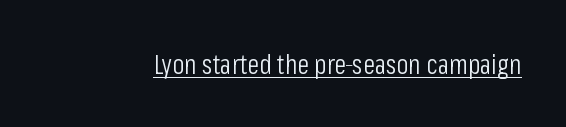
The image shows 27 px text type, upright; set normal letter spacing, underlined.
